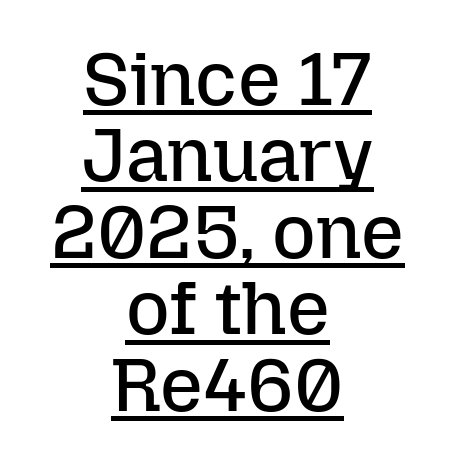
{"italic": "no", "bold": "no", "weight": "regular", "width": "normal", "stroke_contrast": "low", "x_height": "medium", "monospaced": "no", "underline": "yes", "align": "center", "line_spacing": "tight", "line_spacing_ratio": 1.02, "letter_spacing": "normal", "letter_spacing_em": 0.0, "glyph_px": 75}
